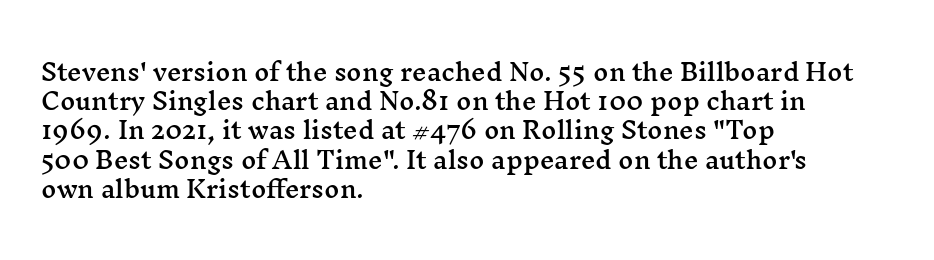
Interline gaps are of average width in this sample. Short note: letters normally spaced. Posture: vertical. The strip under each line holds only bare page. Which margin do the lines hug? The left one — the right edge is uneven.
